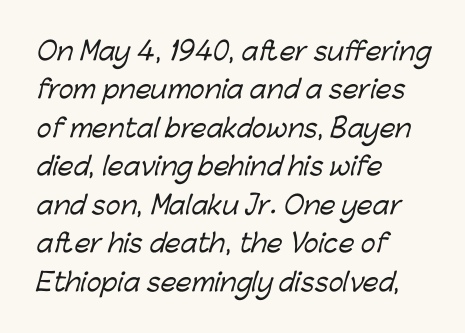
A student would call this left alignment; a typographer would say flush left, rag right. The space beneath each line is pristine and unruled. The gaps between neighbouring characters are ordinary and unremarkable. The designer left line spacing at the default.
